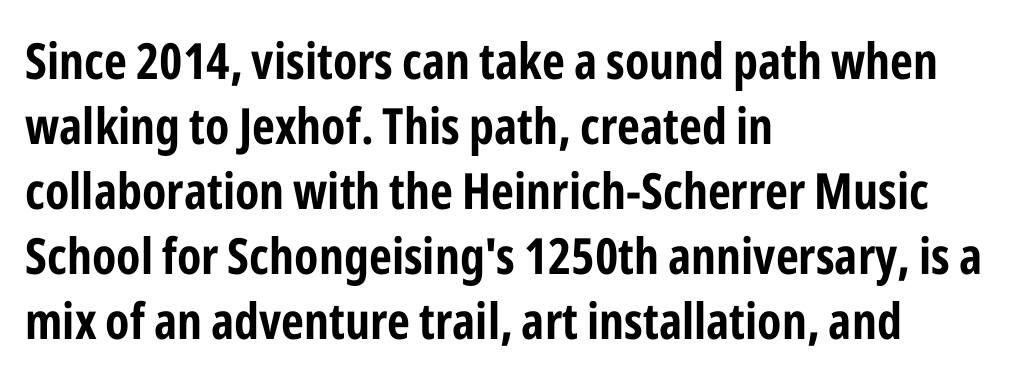
Upright lettering throughout. The horizontal fit of the characters is conventional and even. A classic flush-left, rag-right setting is used for this passage. Nobody drew a line under any word here.
